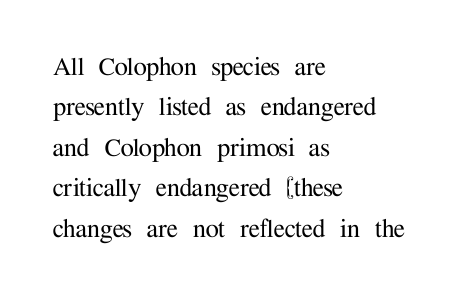
{"serif": "yes", "italic": "no", "width": "normal", "stroke_contrast": "medium", "x_height": "medium", "monospaced": "no", "underline": "no", "align": "left", "line_spacing": "normal", "line_spacing_ratio": 1.35, "letter_spacing": "normal", "letter_spacing_em": 0.0, "glyph_px": 30}
